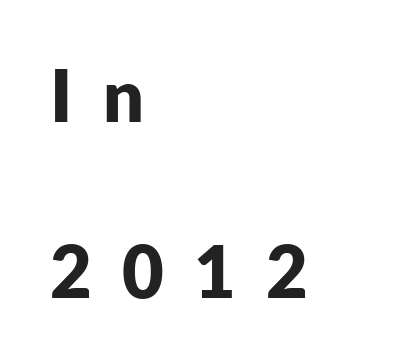
It's the straight-up-and-down kind of type. Widely set lines give the paragraph a tall, airy silhouette. Honestly, there is no underline to notice here at all. The setting favours the left margin, as ordinary paragraphs usually do. Does the weight exceed regular? Yes, all the way to bold. Font category for this specimen: sans-serif.
